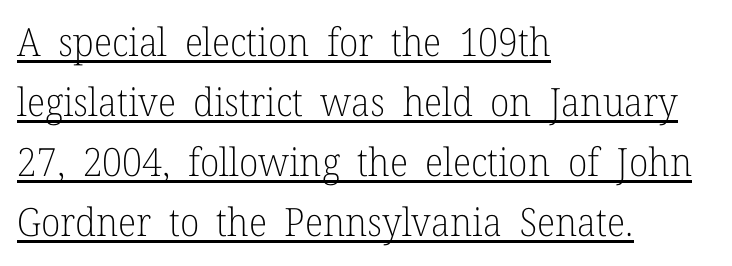
Normally led — the rows are evenly, conventionally spaced. The lines in this sample share a left origin and differ only in where they stop. Nope, not italic — everything's standing straight. The letterforms sit at book weight or below.
